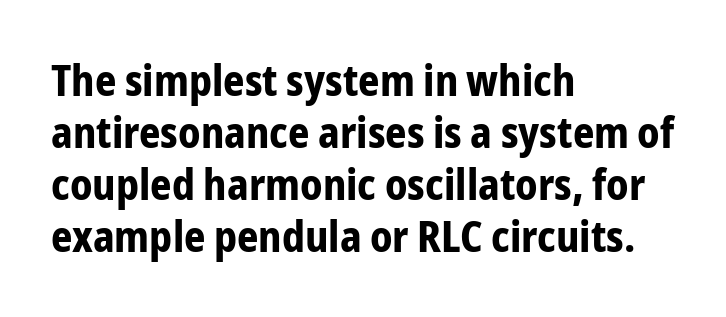
Q: Is the text bold? A: Yes.
Q: Is the text italic (slanted)? A: No, it is upright.
Q: Is the typeface a serif or a sans-serif typeface? A: Sans-serif.
Q: Is the text underlined? A: No.
Q: How is the paragraph aligned? A: Left-aligned.
Q: Is the spacing between letters normal or unusually wide? A: Normal.
Q: Width (condensed, normal, or wide)? A: Condensed.
Q: Stroke contrast? A: Low.
Q: x-height? A: Medium.
Q: Monospaced? A: No.
